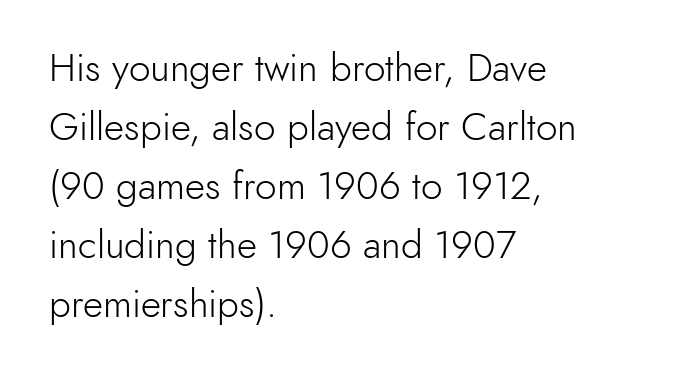
The image shows 39 px light sans-serif type, upright; set left-aligned, normal line spacing (1.51x), normal letter spacing, not underlined; a small x-height.
